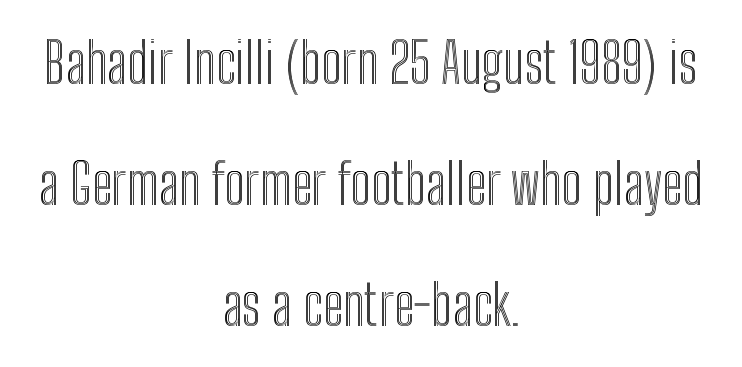
The image shows 55 px condensed type, upright; set centered, loose line spacing (2.2x), normal letter spacing, not underlined; a medium x-height.
